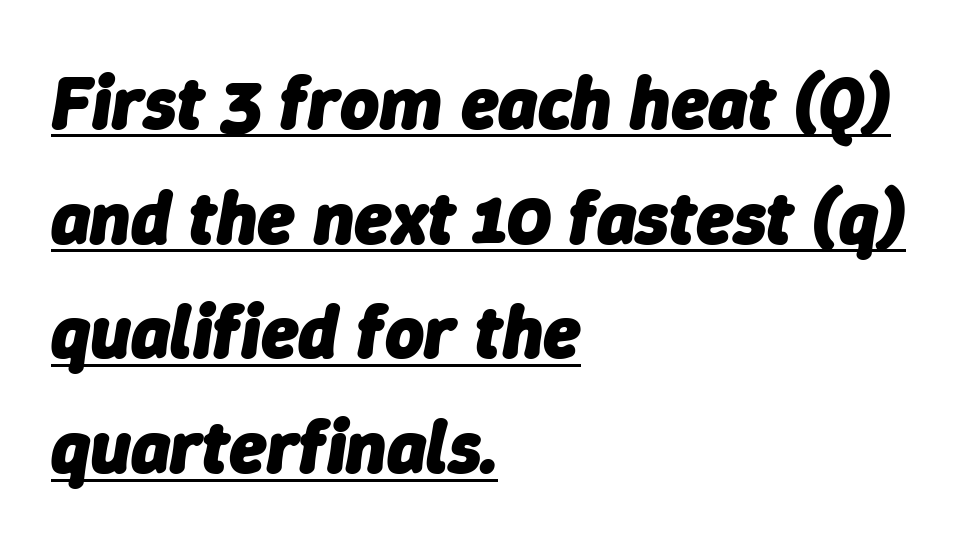
Q: Is the text bold? A: Yes.
Q: Is the text italic (slanted)? A: Yes, it leans right by about 9 degrees.
Q: Is the text underlined? A: Yes.
Q: How is the paragraph aligned? A: Left-aligned.
Q: Is the spacing between letters normal or unusually wide? A: Normal.
Q: Is the spacing between lines tight, normal or loose? A: Normal.
Q: Width (condensed, normal, or wide)? A: Normal.
Q: Stroke contrast? A: Low.
Q: x-height? A: Medium.
Q: Monospaced? A: No.
